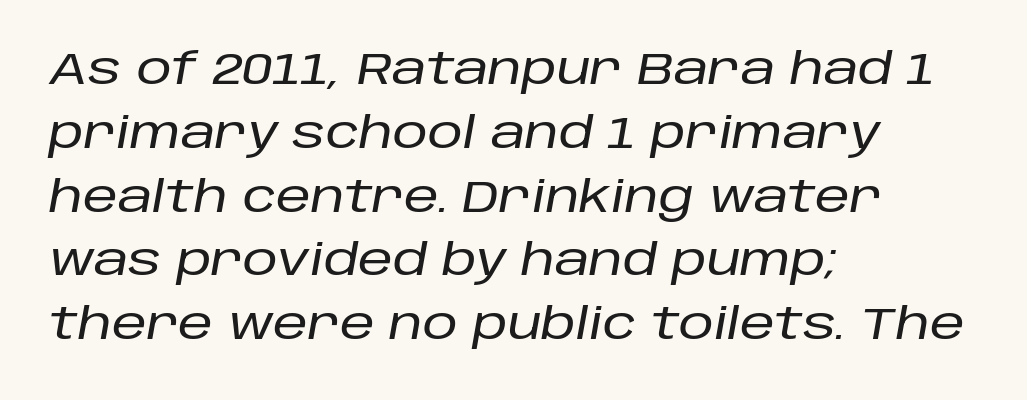
Q: Is the text italic (slanted)? A: Yes, it leans right by about 10 degrees.
Q: Is the text underlined? A: No.
Q: How is the paragraph aligned? A: Left-aligned.
Q: Is the spacing between letters normal or unusually wide? A: Normal.
Q: Is the spacing between lines tight, normal or loose? A: Normal.
Q: Width (condensed, normal, or wide)? A: Normal.
Q: Stroke contrast? A: Low.
Q: x-height? A: Large.
Q: Monospaced? A: No.
